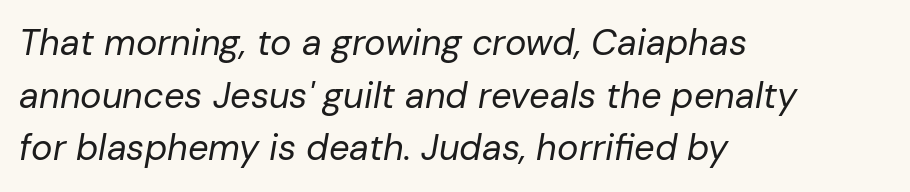
{"italic": "yes", "lean": "right", "slant_degrees": 10, "bold": "no", "weight": "regular", "width": "normal", "stroke_contrast": "low", "x_height": "medium", "monospaced": "no", "underline": "no", "align": "left", "line_spacing": "normal", "line_spacing_ratio": 1.46, "letter_spacing": "normal", "letter_spacing_em": 0.0, "glyph_px": 36}
